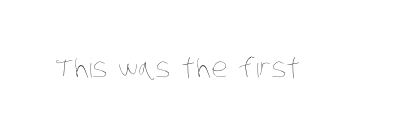
The image shows 26 px text type; set normal letter spacing, not underlined.
